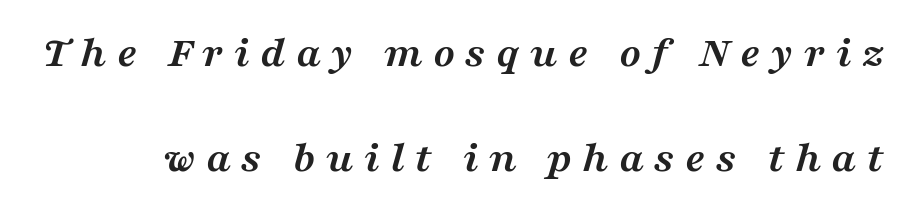
{"serif": "yes", "italic": "yes", "lean": "right", "slant_degrees": 16, "bold": "yes", "weight": "semibold", "width": "wide", "stroke_contrast": "medium", "x_height": "medium", "monospaced": "no", "underline": "no", "line_spacing": "loose", "line_spacing_ratio": 2.33, "letter_spacing": "wide", "letter_spacing_em": 0.23, "glyph_px": 45}
